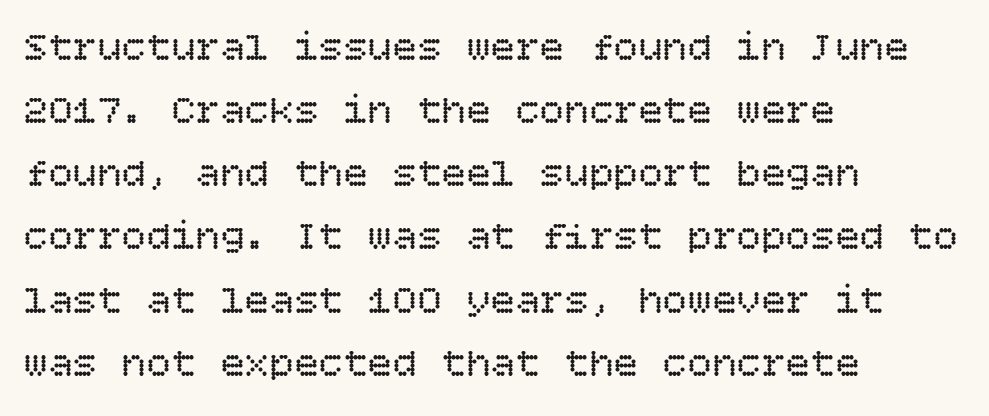
{"italic": "no", "bold": "no", "weight": "regular", "width": "normal", "stroke_contrast": "low", "x_height": "large", "underline": "no", "align": "left", "line_spacing": "normal", "line_spacing_ratio": 1.54, "letter_spacing": "normal", "letter_spacing_em": 0.0, "glyph_px": 41}
